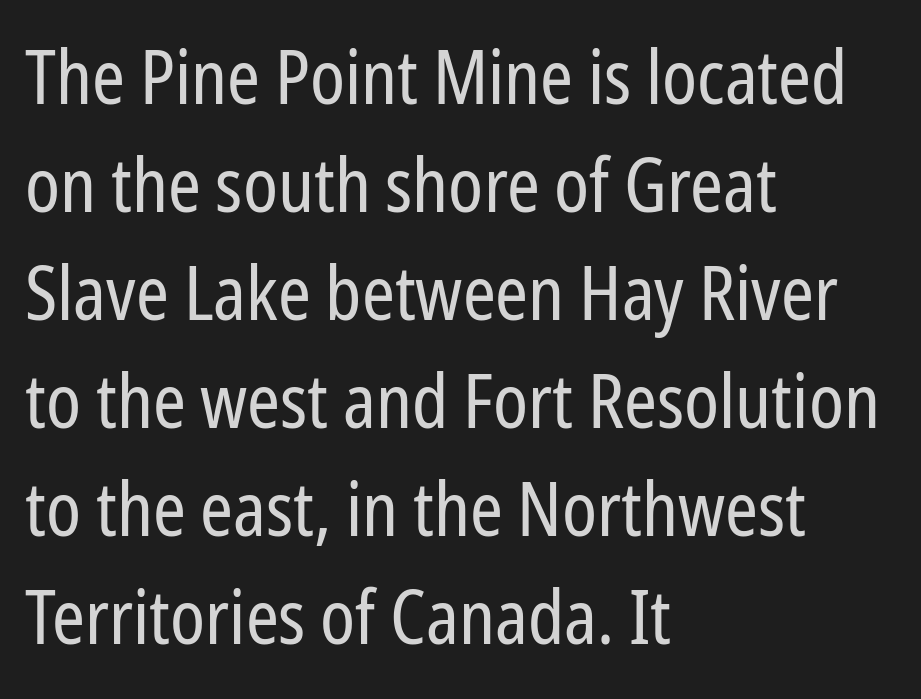
{"serif": "no", "italic": "no", "bold": "no", "weight": "regular", "width": "condensed", "stroke_contrast": "low", "x_height": "medium", "monospaced": "no", "underline": "no", "align": "left", "line_spacing": "normal", "line_spacing_ratio": 1.46, "letter_spacing": "normal", "letter_spacing_em": 0.0, "glyph_px": 74}
